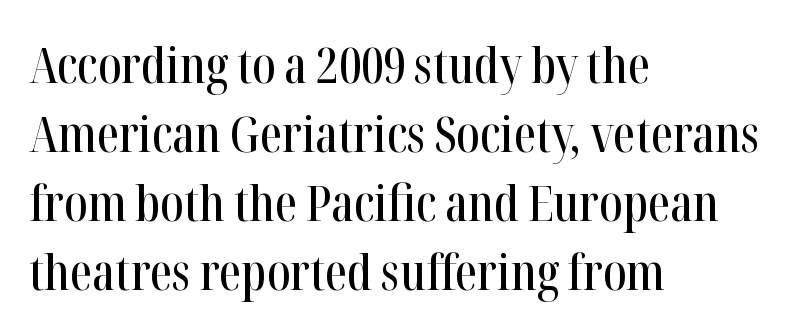
The image shows 50 px condensed serif type, upright; set left-aligned, normal line spacing (1.38x), normal letter spacing, not underlined; high stroke contrast and a medium x-height.
